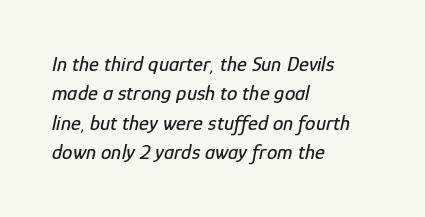
{"italic": "yes", "lean": "right", "slant_degrees": 12, "underline": "no", "align": "left", "line_spacing": "normal", "line_spacing_ratio": 1.4, "letter_spacing": "normal", "letter_spacing_em": 0.0, "glyph_px": 21}
